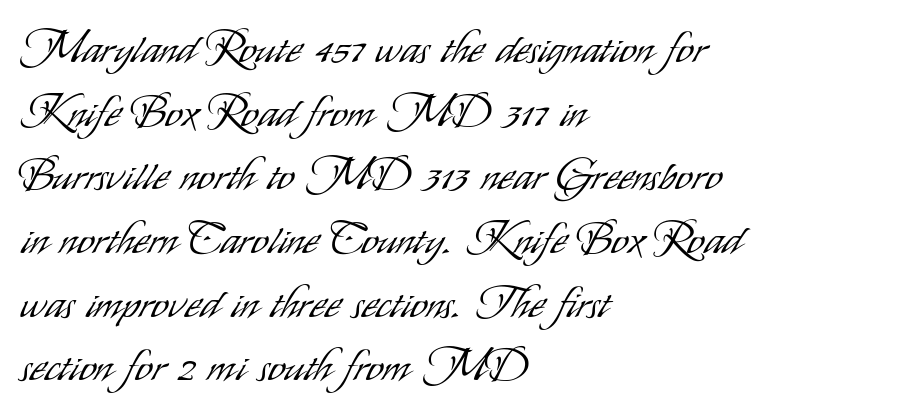
Q: Is the text bold? A: No.
Q: Is the text italic (slanted)? A: Yes.
Q: Is the typeface a serif or a sans-serif typeface? A: Sans-serif.
Q: Is the text underlined? A: No.
Q: How is the paragraph aligned? A: Left-aligned.
Q: Is the spacing between letters normal or unusually wide? A: Normal.
Q: Is the spacing between lines tight, normal or loose? A: Normal.
Q: Width (condensed, normal, or wide)? A: Condensed.
Q: Stroke contrast? A: Low.
Q: x-height? A: Small.
Q: Monospaced? A: No.
